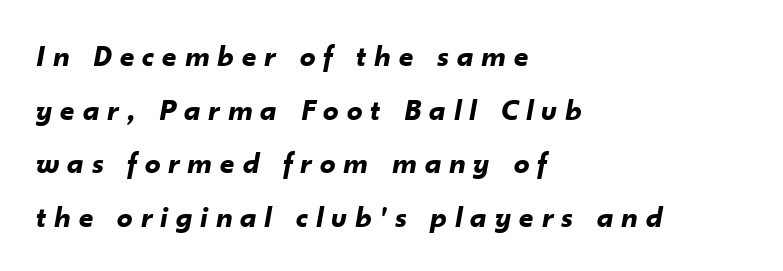
These lines were composed using italics. Underlining? Definitely not there. Students, this is bold: see how much ink each stroke carries. Short note: letters widely spaced. A student would call this left alignment; a typographer would say flush left, rag right.
